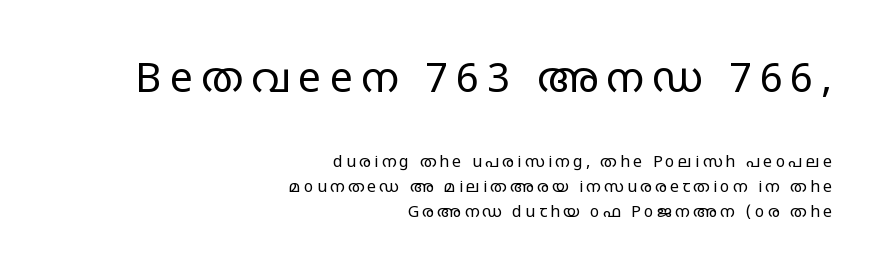
The image shows 41 px regular-weight, wide sans-serif type, upright; set right-aligned, normal line spacing (1.58x), unusually wide letter spacing (+0.2 em), not underlined; the first (top) block is 2.56x larger; low stroke contrast and a large x-height.
